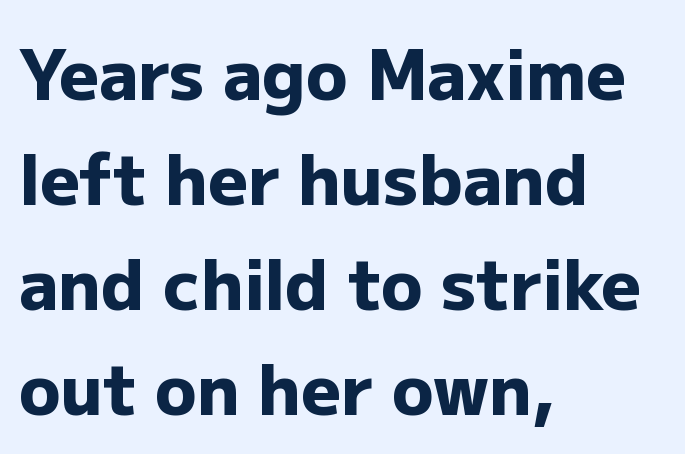
The image shows 69 px heavy sans-serif type, upright; set left-aligned, normal line spacing (1.52x), normal letter spacing, not underlined; low stroke contrast and a medium x-height.
